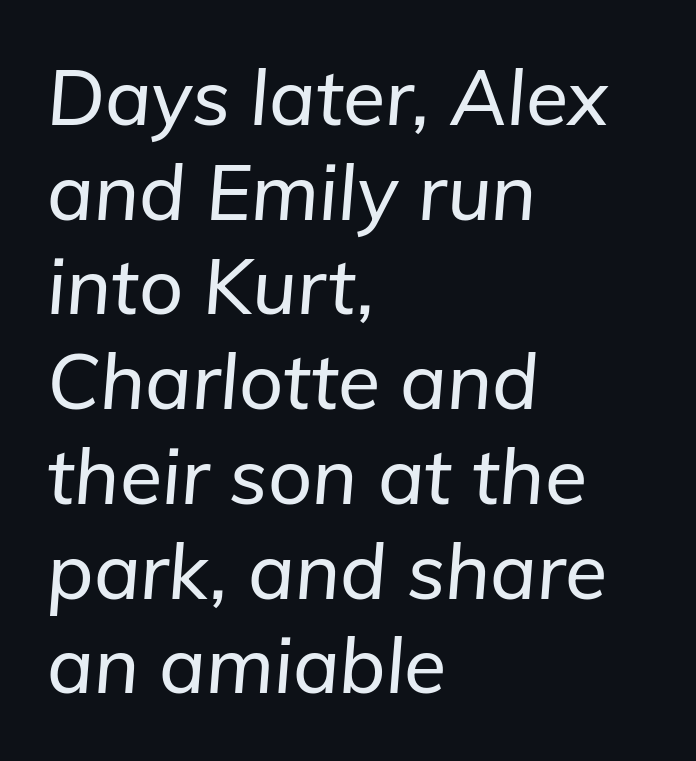
Q: Is the text italic (slanted)? A: Yes, it leans right by about 5 degrees.
Q: Is the text underlined? A: No.
Q: How is the paragraph aligned? A: Left-aligned.
Q: Is the spacing between letters normal or unusually wide? A: Normal.
Q: Width (condensed, normal, or wide)? A: Normal.
Q: Stroke contrast? A: Low.
Q: x-height? A: Medium.
Q: Monospaced? A: No.
